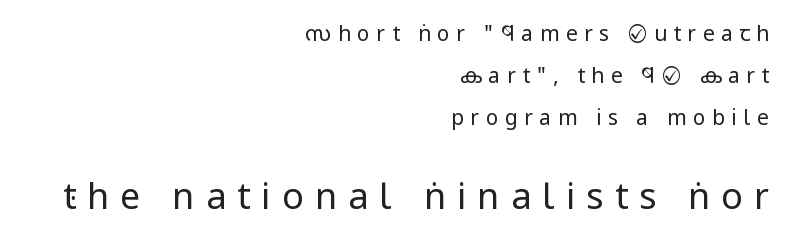
The image shows 36 px regular-weight, condensed sans-serif type, upright; set right-aligned, loose line spacing (1.99x), unusually wide letter spacing (+0.31 em), not underlined; the second (bottom) block is 1.71x larger; low stroke contrast and a large x-height.
